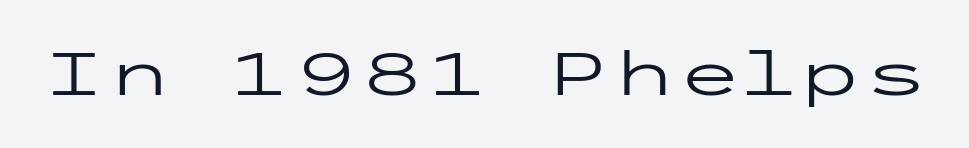
What kind of face is this? One without serifs — a sans. Each stroke keeps to a modest, everyday thickness or less. The letters stand upright; this is a roman face. Here the glyphs are tracked normally, forming tight word shapes.
